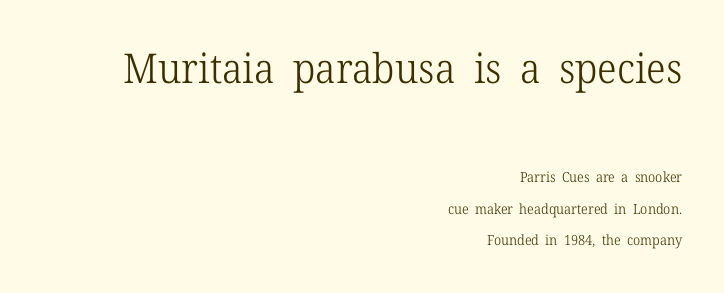
A bare baseline throughout the passage. The letters stand straight up with perfectly vertical stems. Ink coverage per letter is moderate at most. Size hierarchy here favors the leading block over the trailing one. The lines are spread far apart with generous leading.
